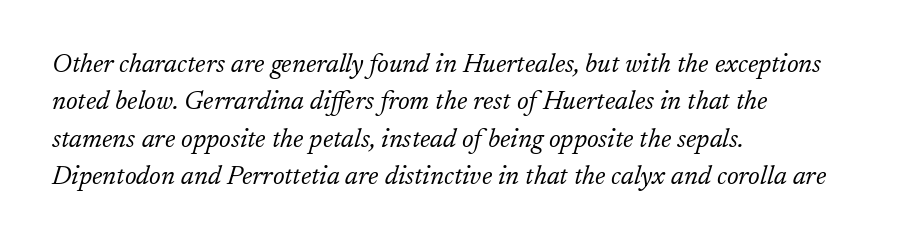
{"italic": "yes", "lean": "right", "slant_degrees": 17, "bold": "no", "underline": "no", "align": "left", "line_spacing": "normal", "line_spacing_ratio": 1.44, "letter_spacing": "normal", "letter_spacing_em": 0.0, "glyph_px": 26}
